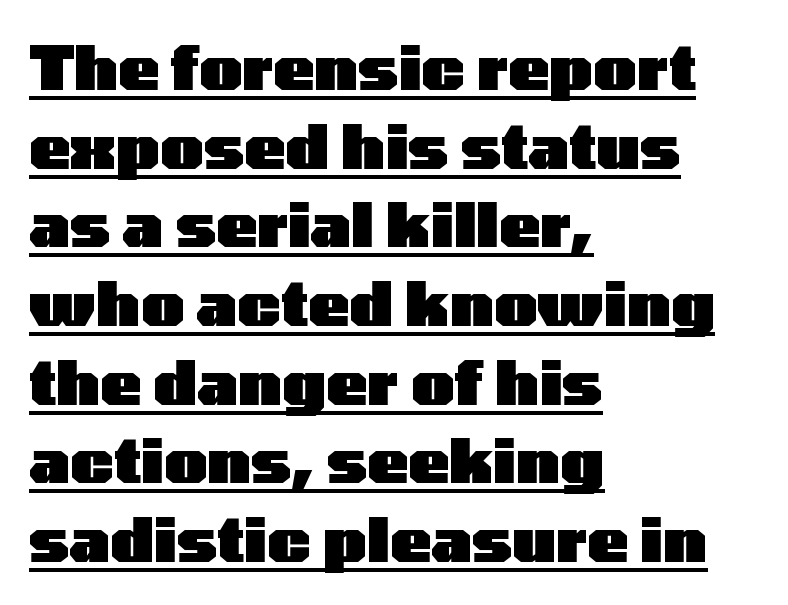
Vertically, the passage feels balanced, rows spaced as you'd expect. Quick note: underline on. A student would call this left alignment; a typographer would say flush left, rag right. Ordinary non-slanted type is in use. These lines carry a lot of weight — the face is fully bold. Letter spacing: default.
